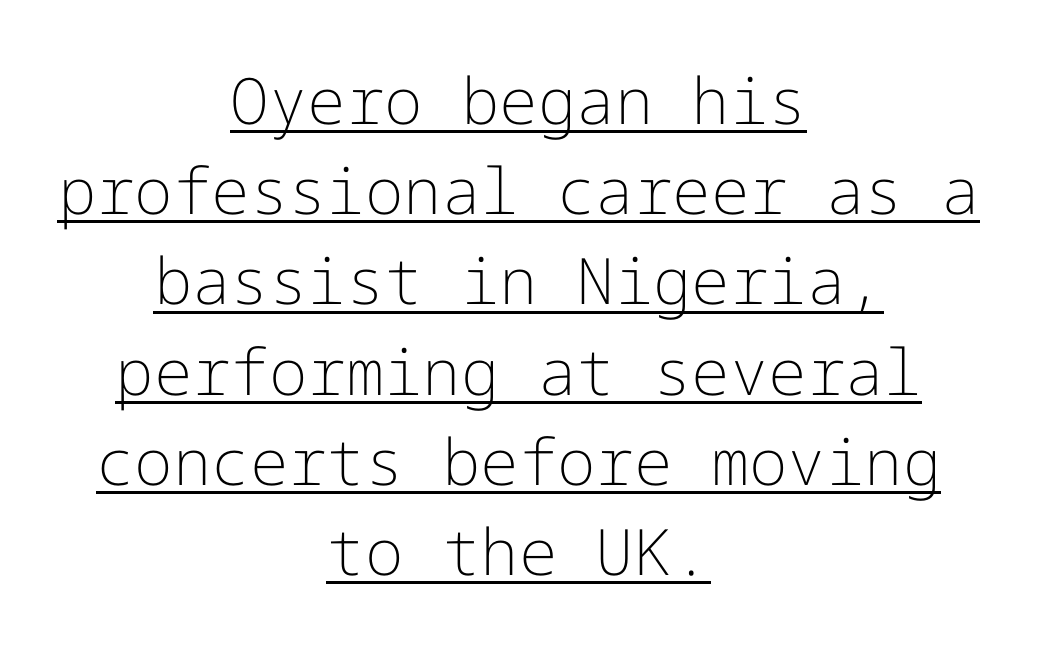
{"serif": "no", "italic": "no", "bold": "no", "weight": "light", "width": "normal", "stroke_contrast": "low", "x_height": "medium", "underline": "yes", "align": "center", "line_spacing": "normal", "line_spacing_ratio": 1.41, "letter_spacing": "normal", "letter_spacing_em": 0.0, "glyph_px": 64}
